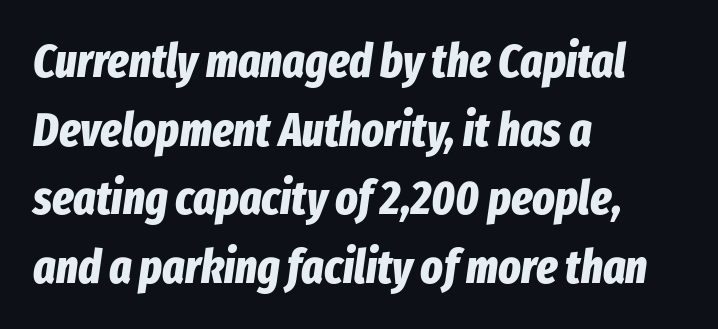
{"italic": "yes", "lean": "right", "slant_degrees": 8, "bold": "yes", "weight": "bold", "width": "condensed", "stroke_contrast": "low", "x_height": "medium", "monospaced": "no", "underline": "no", "align": "left", "line_spacing": "normal", "line_spacing_ratio": 1.46, "letter_spacing": "normal", "letter_spacing_em": 0.0, "glyph_px": 47}
